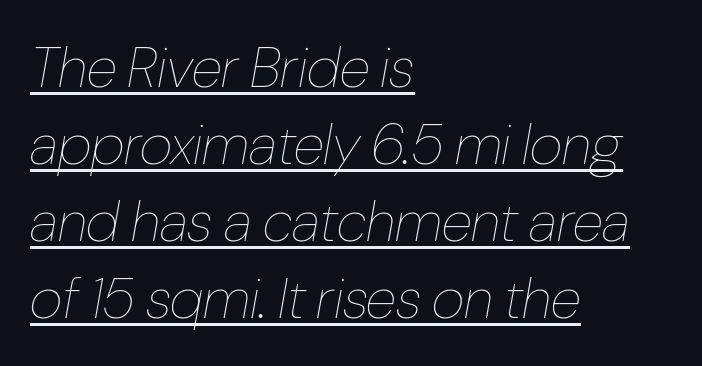
Weight class: somewhere from thin through regular. Each word holds together tightly as a unit, with standard inter-letter gaps. This sample has the flowing, uneven cadence of proportional lettering. What's the leading like? Ordinary, nothing unusual. The passage is arranged the way most books set body copy — flush left. Posture: slanted.
